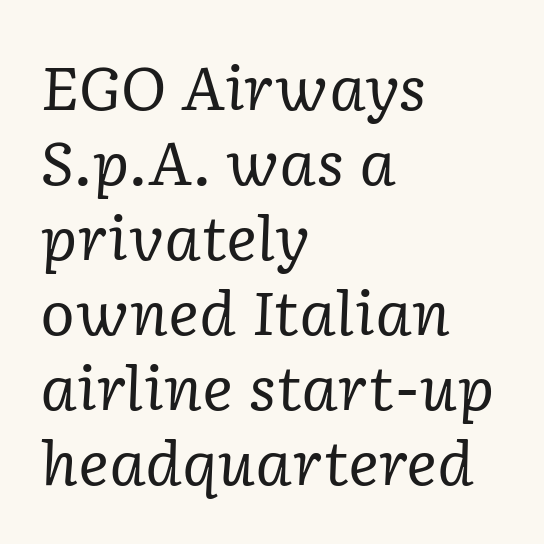
{"serif": "yes", "italic": "yes", "lean": "right", "slant_degrees": 2, "bold": "no", "weight": "regular", "width": "normal", "stroke_contrast": "low", "x_height": "medium", "monospaced": "no", "underline": "no", "align": "left", "line_spacing": "normal", "line_spacing_ratio": 1.27, "letter_spacing": "normal", "letter_spacing_em": 0.0, "glyph_px": 59}
